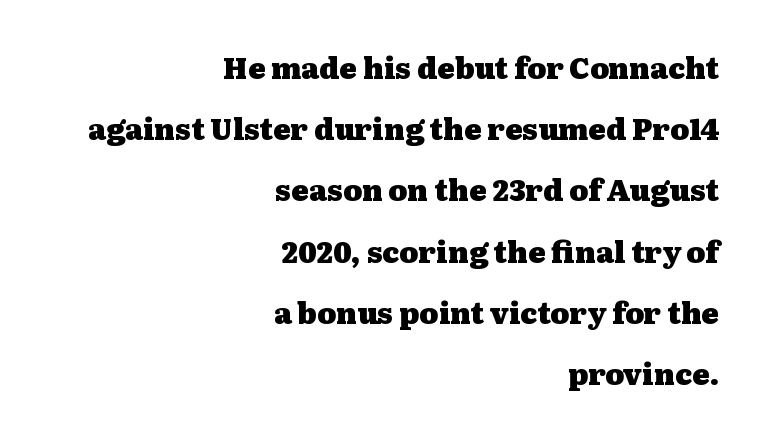
The image shows 29 px heavy, wide serif type, upright; set right-aligned, loose line spacing (2.11x), normal letter spacing, not underlined; medium stroke contrast and a medium x-height.
